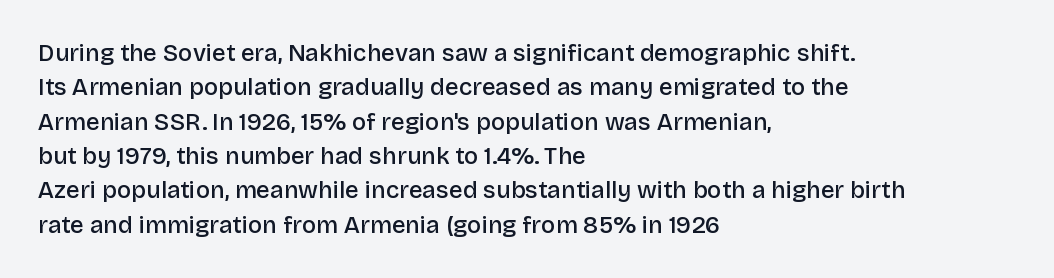
Q: Is the text bold? A: Semi-bold.
Q: Is the text italic (slanted)? A: No, it is upright.
Q: Is the text underlined? A: No.
Q: How is the paragraph aligned? A: Left-aligned.
Q: Is the spacing between letters normal or unusually wide? A: Normal.
Q: Is the spacing between lines tight, normal or loose? A: Normal.
